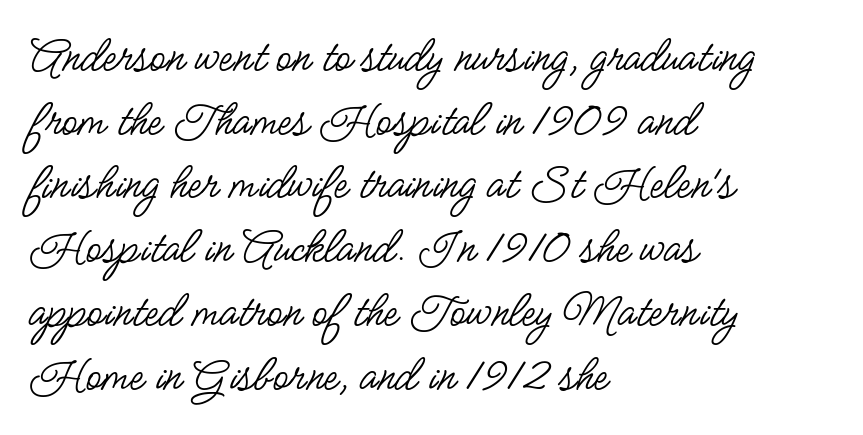
{"serif": "no", "bold": "no", "weight": "regular", "width": "condensed", "stroke_contrast": "low", "x_height": "small", "monospaced": "no", "underline": "no", "align": "left", "line_spacing": "normal", "line_spacing_ratio": 1.25, "letter_spacing": "normal", "letter_spacing_em": 0.0, "glyph_px": 51}
